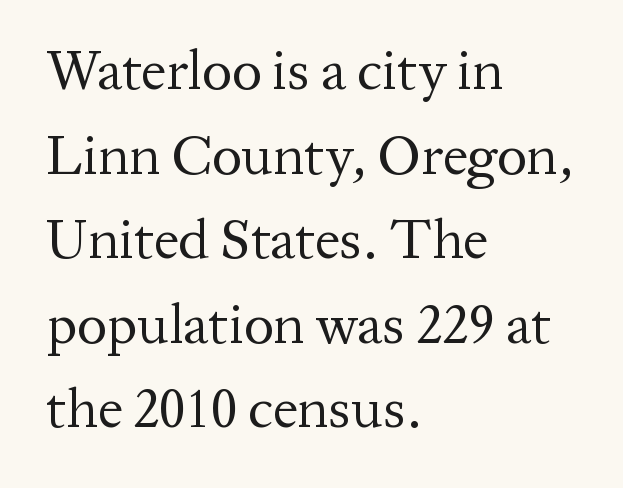
Quick note: underline off. The letters carry serifs — small finishing strokes at the ends of their stems. Style check: upright. Heaviness? Minimal to ordinary, like unemphasized prose.
